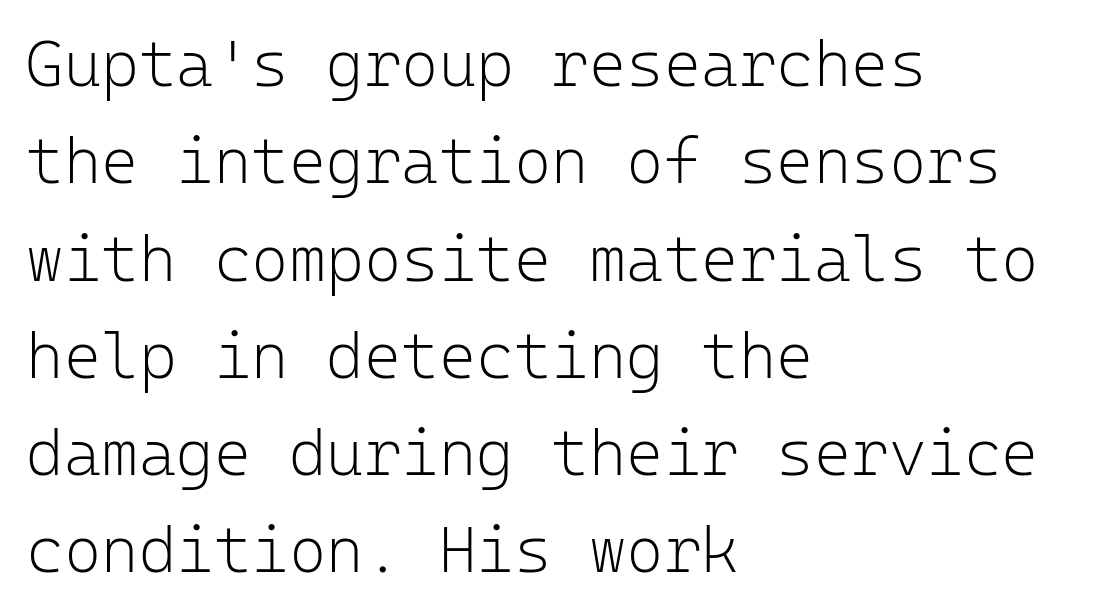
{"serif": "no", "italic": "no", "bold": "no", "weight": "light", "width": "normal", "stroke_contrast": "low", "x_height": "medium", "monospaced": "yes", "underline": "no", "align": "left", "line_spacing": "normal", "line_spacing_ratio": 1.52, "letter_spacing": "normal", "letter_spacing_em": 0.0, "glyph_px": 64}
